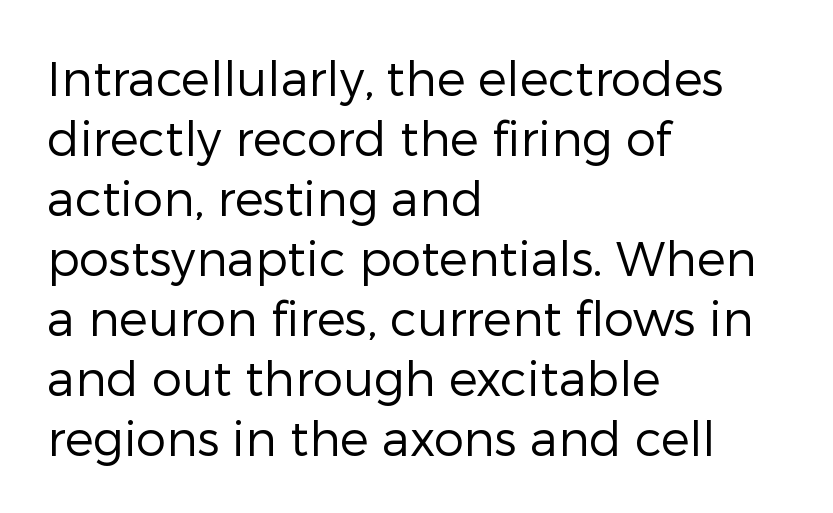
Proportional: the letters do not fall into vertical columns. This sample uses plain, unmodified letter spacing. The block of text has a typical density, with ordinary space between rows. This is sans-serif lettering, the kind often seen on screens and signage. Is there any slant? The stems are plumb. Lines of text with bare space underneath.
